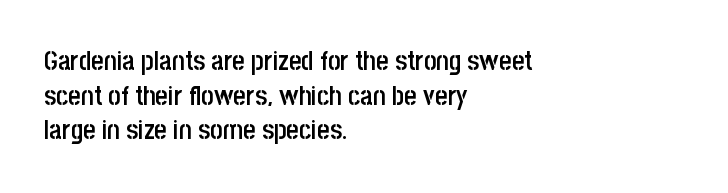
Set as a demibold, roughly 600 on the weight scale. The rendering anchors every line to the left-hand side. Tracking here is standard; glyphs follow each other at the usual distance. In terms of posture, this sample is upright. Each row of text sits above clean, open space.
